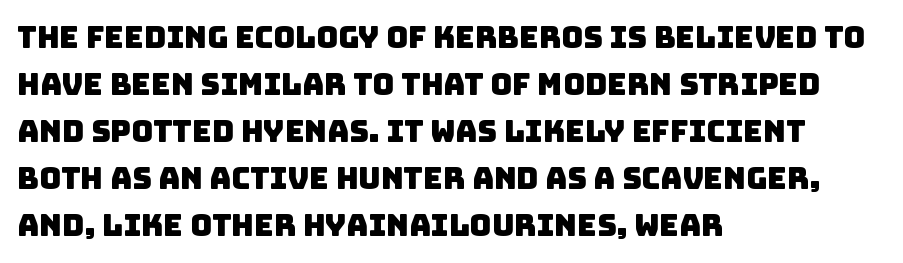
This block has exactly the height ordinary leading produces. The compositor pushed each line to the left boundary. Check where the strokes stop: nothing finishes them off — pure sans. What stands out about the letter spacing? Nothing — it is the standard amount. Do the characters align in a grid? No, the font is proportional. Descenders are the only things crossing below the line.
